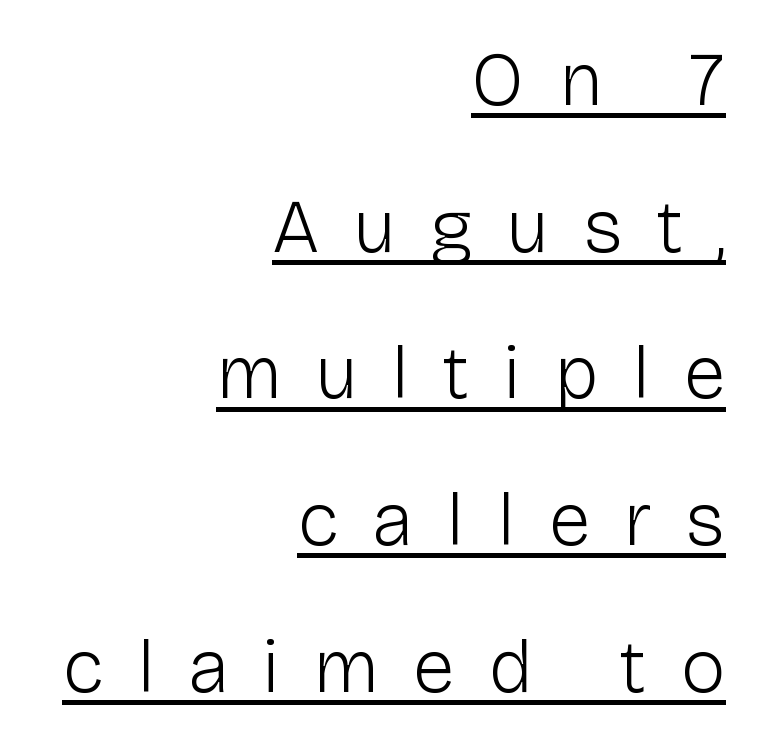
Q: Is the text bold? A: No.
Q: Is the text italic (slanted)? A: No, it is upright.
Q: Is the typeface a serif or a sans-serif typeface? A: Sans-serif.
Q: Is the text underlined? A: Yes.
Q: How is the paragraph aligned? A: Right-aligned.
Q: Is the spacing between letters normal or unusually wide? A: Unusually wide.
Q: Is the spacing between lines tight, normal or loose? A: Loose.
Q: Width (condensed, normal, or wide)? A: Normal.
Q: Stroke contrast? A: Low.
Q: x-height? A: Medium.
Q: Monospaced? A: No.
